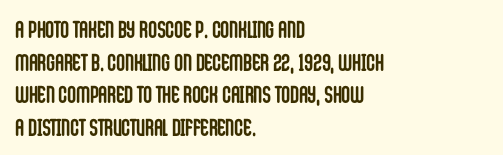
The rendering uses a moderate line-height, typical for paragraphs. The typography opts for an upright posture over an oblique one. Each word holds together tightly as a unit, with standard inter-letter gaps. Left-aligned paragraph, ragged on the right. The sample has been set heavy, in full bold. The string is rendered with underlining switched off.
